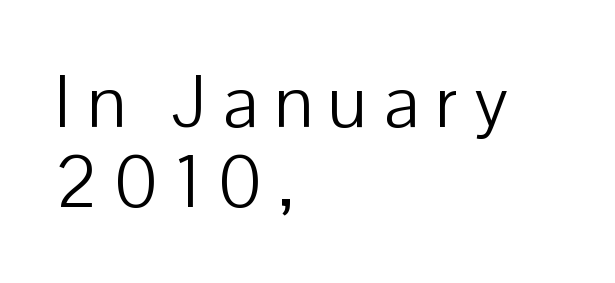
The image shows 73 px light sans-serif type, upright; set left-aligned, tight line spacing (1.09x), unusually wide letter spacing (+0.22 em), not underlined; low stroke contrast and a medium x-height.
